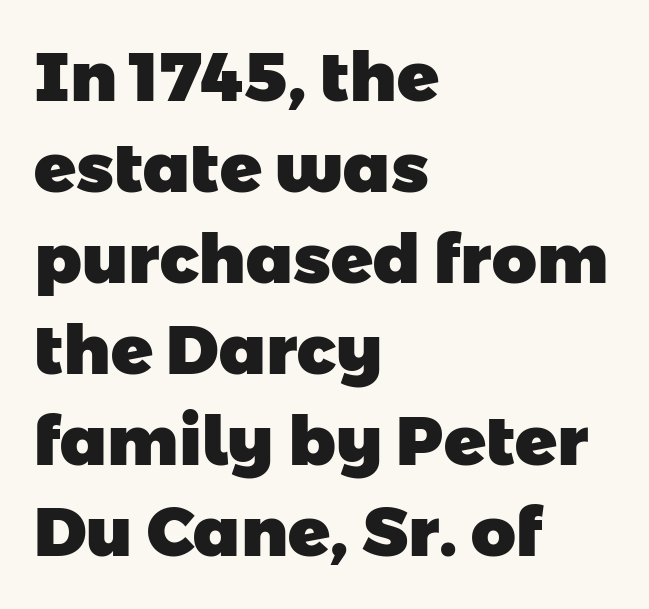
The image shows 69 px heavy sans-serif type; set left-aligned, normal line spacing (1.32x), normal letter spacing, not underlined; low stroke contrast and a medium x-height.
